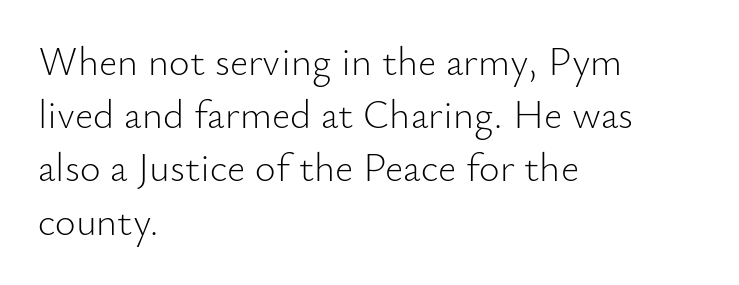
The image shows 40 px light sans-serif type, upright; set left-aligned, normal line spacing (1.33x), normal letter spacing, not underlined; low stroke contrast and a small x-height.
